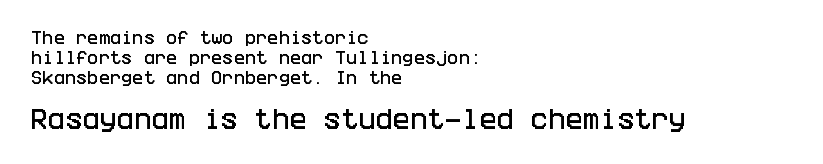
Q: Is the text italic (slanted)? A: No, it is upright.
Q: Is the text underlined? A: No.
Q: How is the paragraph aligned? A: Left-aligned.
Q: Is the spacing between letters normal or unusually wide? A: Normal.
Q: Is the spacing between lines tight, normal or loose? A: Normal.
Q: Which block of text is set in a larger size, the first (top) or the second (bottom)? A: The second (bottom) one.
